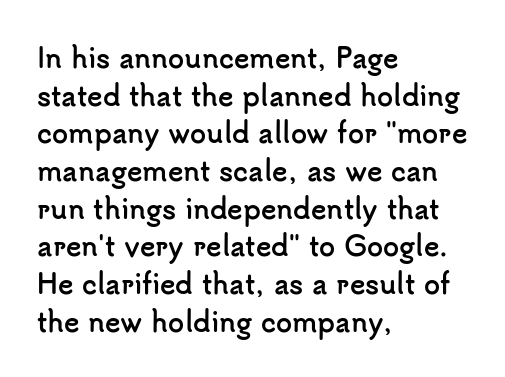
The image shows 26 px bold type, upright; set left-aligned, normal line spacing (1.45x), normal letter spacing, not underlined.
